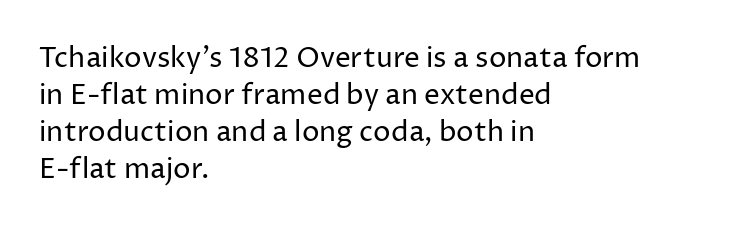
Q: Is the text bold? A: No.
Q: Is the text italic (slanted)? A: No, it is upright.
Q: Is the typeface a serif or a sans-serif typeface? A: Sans-serif.
Q: Is the text underlined? A: No.
Q: How is the paragraph aligned? A: Left-aligned.
Q: Is the spacing between letters normal or unusually wide? A: Normal.
Q: Is the spacing between lines tight, normal or loose? A: Normal.
Q: Width (condensed, normal, or wide)? A: Normal.
Q: Stroke contrast? A: Low.
Q: x-height? A: Medium.
Q: Monospaced? A: No.
